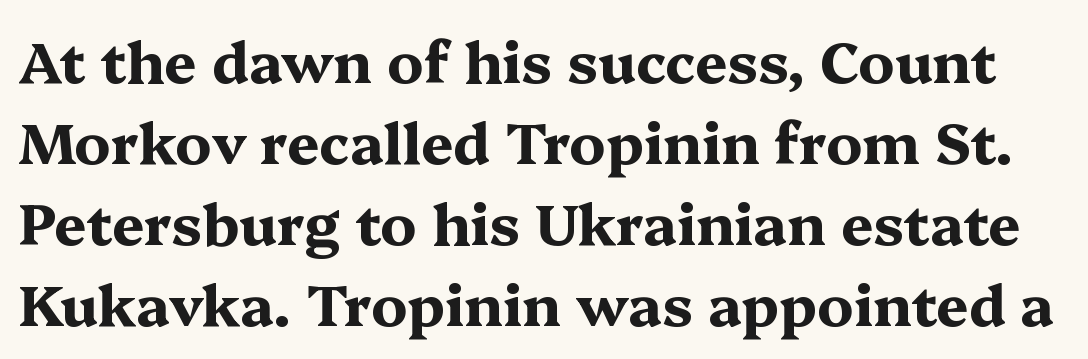
The image shows 57 px bold, wide serif type, upright; set normal line spacing (1.42x), normal letter spacing, not underlined; medium stroke contrast and a medium x-height.
